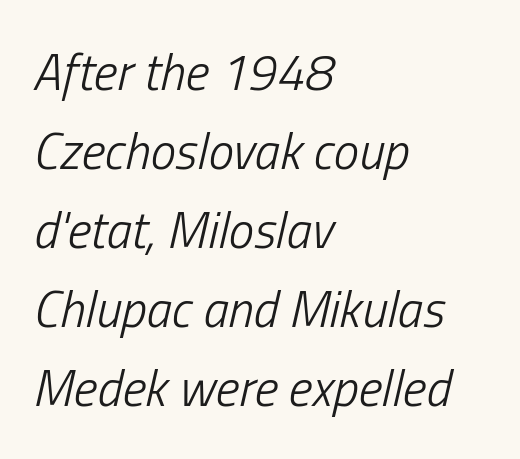
Layout note: lines flush left. Looks like regular typesetting: each glyph gets only the width it needs. A normal amount of white space separates one row of letters from the next. The passage shown has conventional tracking throughout. Ink coverage per letter is moderate at most.
